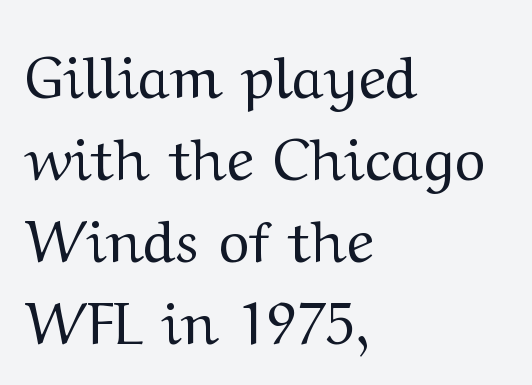
The image shows 59 px regular-weight, wide serif type, upright; set left-aligned, normal line spacing (1.39x), normal letter spacing, not underlined; medium stroke contrast and a medium x-height.
